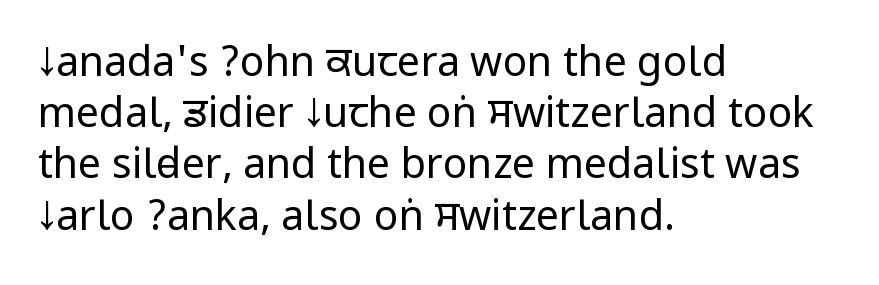
Tracking value appears to be zero — textbook default spacing. Beneath every word, the page is bare. The specimen reads as upright at a glance. This is not heavy type; no bold has been used.
